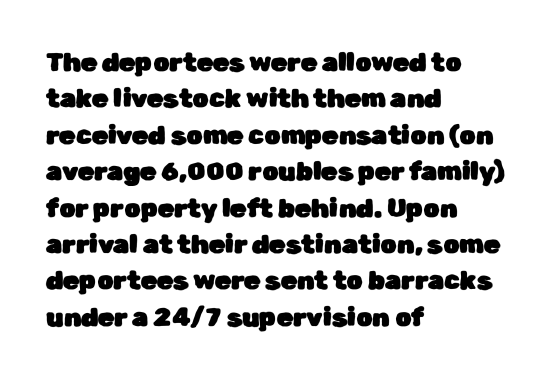
{"italic": "no", "underline": "no", "align": "left", "line_spacing": "normal", "line_spacing_ratio": 1.4, "letter_spacing": "normal", "letter_spacing_em": 0.0, "glyph_px": 26}
